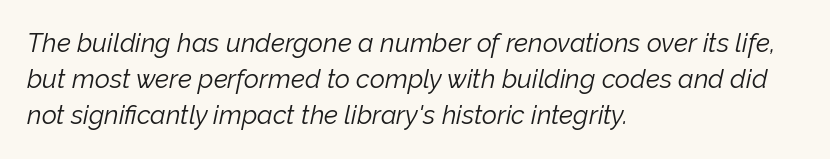
{"italic": "yes", "lean": "right", "slant_degrees": 12, "bold": "no", "underline": "no", "align": "left", "line_spacing": "normal", "line_spacing_ratio": 1.39, "letter_spacing": "normal", "letter_spacing_em": 0.0, "glyph_px": 26}
